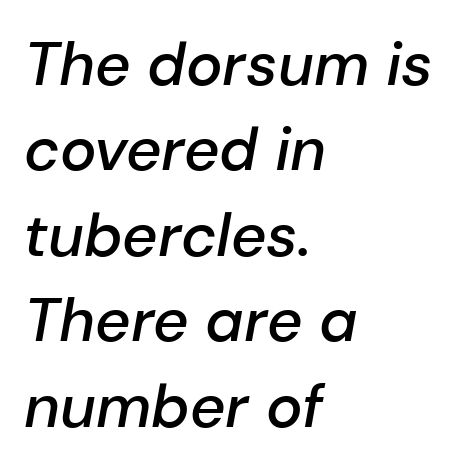
{"italic": "yes", "lean": "right", "slant_degrees": 10, "bold": "semi", "weight": "semibold", "width": "normal", "stroke_contrast": "low", "x_height": "medium", "monospaced": "no", "underline": "no", "align": "left", "line_spacing": "normal", "line_spacing_ratio": 1.4, "letter_spacing": "normal", "letter_spacing_em": 0.0, "glyph_px": 61}
